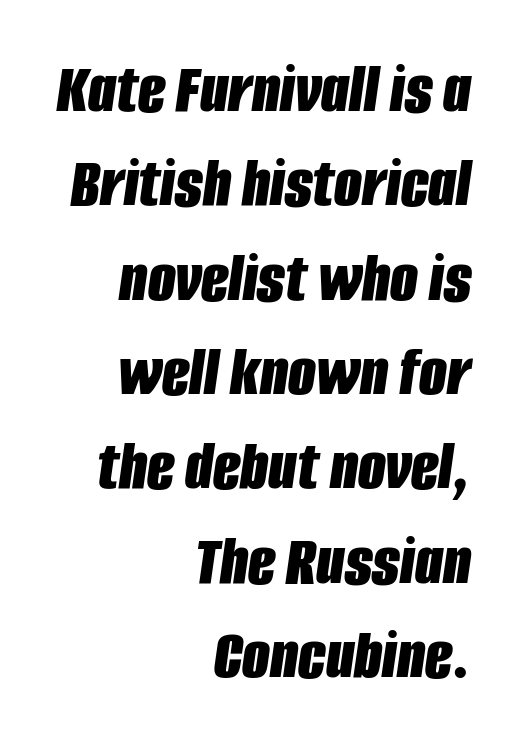
The image shows 72 px bold, condensed type, italic (leaning right); set right-aligned, normal line spacing (1.31x), normal letter spacing, not underlined; low stroke contrast and a large x-height.
